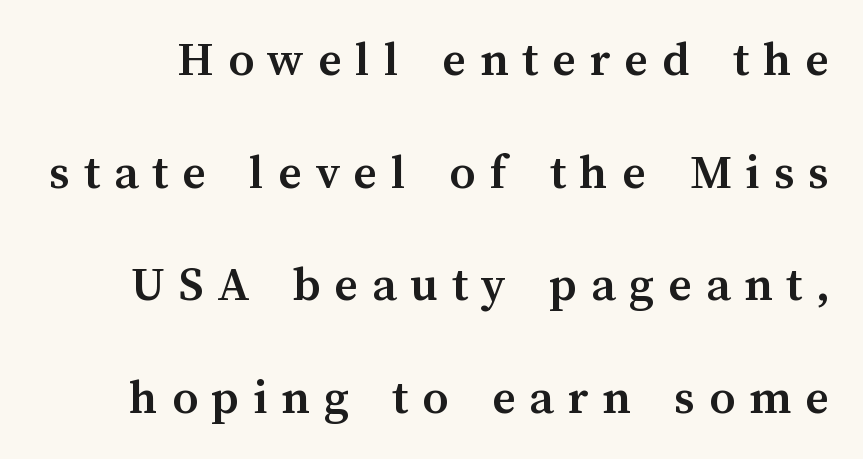
The image shows 51 px semibold type, upright; set loose line spacing (2.21x), unusually wide letter spacing (+0.27 em), not underlined; medium stroke contrast and a medium x-height.
